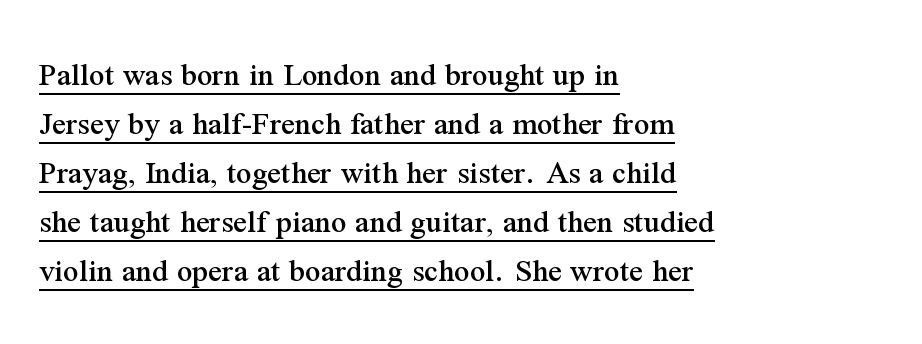
{"serif": "yes", "italic": "no", "width": "normal", "stroke_contrast": "medium", "x_height": "medium", "monospaced": "no", "underline": "yes", "align": "left", "line_spacing": "normal", "line_spacing_ratio": 1.44, "letter_spacing": "normal", "letter_spacing_em": 0.0, "glyph_px": 34}
